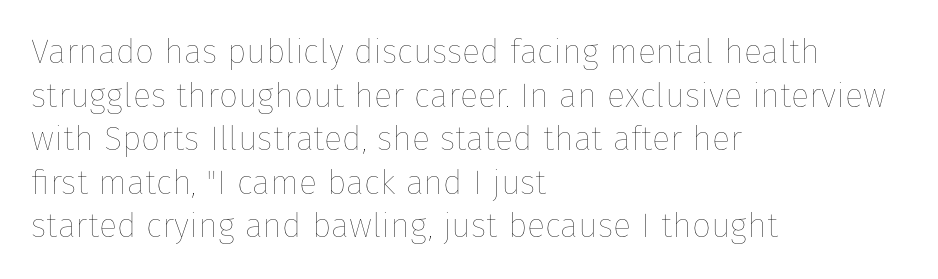
{"italic": "no", "bold": "no", "weight": "thin", "width": "normal", "stroke_contrast": "low", "x_height": "medium", "monospaced": "no", "underline": "no", "align": "left", "line_spacing": "normal", "line_spacing_ratio": 1.28, "letter_spacing": "normal", "letter_spacing_em": 0.0, "glyph_px": 34}
